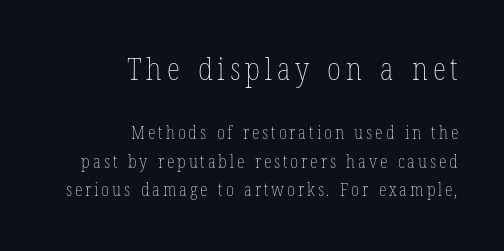
Bare-footed words on every line. Successive baselines arrive at the customary interval. Proportional: the letters do not fall into vertical columns. Horizontal alignment here is rightward, an uncommon choice for prose.
